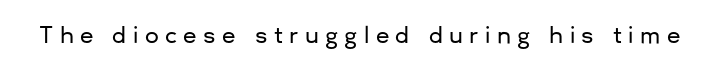
The image shows 22 px text type, upright; set unusually wide letter spacing (+0.29 em), not underlined.
